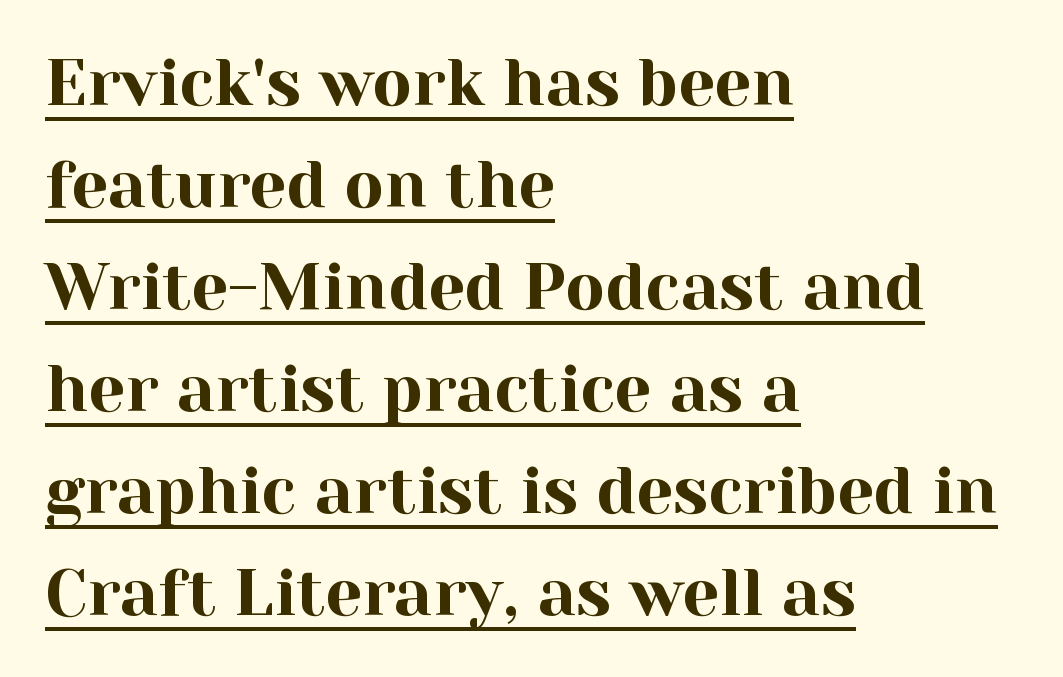
The image shows 65 px serif type, upright; set left-aligned, normal line spacing (1.57x), normal letter spacing, underlined; a medium x-height.
